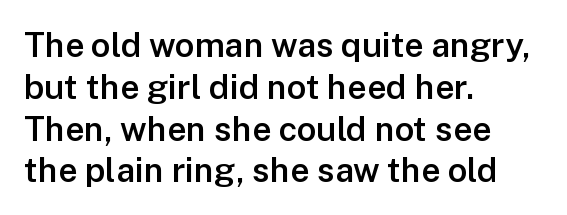
Each letter keeps its own natural width here, so spacing adapts to shape. The typesetting leans somewhat heavy: a semibold. You can tell from the bare stems that sans-serif type was used. Teacher's note: observe the even left margin — that is flush-left alignment. The space beneath each line is pristine and unruled. The type sits square on the baseline with zero lean.
